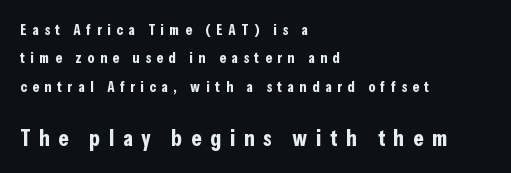
{"italic": "no", "bold": "yes", "underline": "no", "align": "left", "line_spacing_ratio": 1.89, "letter_spacing": "wide", "letter_spacing_em": 0.38, "larger_block": "second", "size_ratio": 1.53, "glyph_px": 23}
